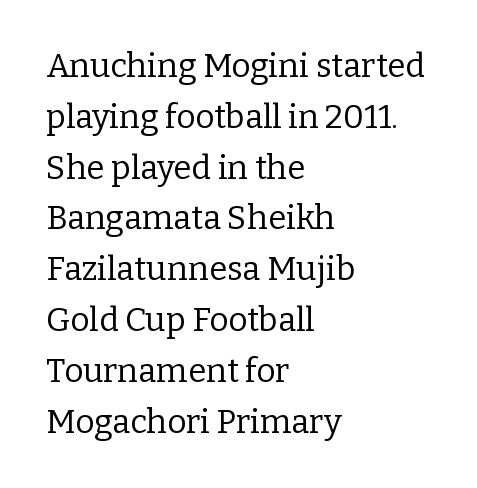
{"serif": "yes", "italic": "no", "bold": "no", "weight": "regular", "width": "normal", "stroke_contrast": "low", "x_height": "medium", "monospaced": "no", "underline": "no", "align": "left", "line_spacing": "normal", "line_spacing_ratio": 1.54, "letter_spacing": "normal", "letter_spacing_em": 0.0, "glyph_px": 33}
